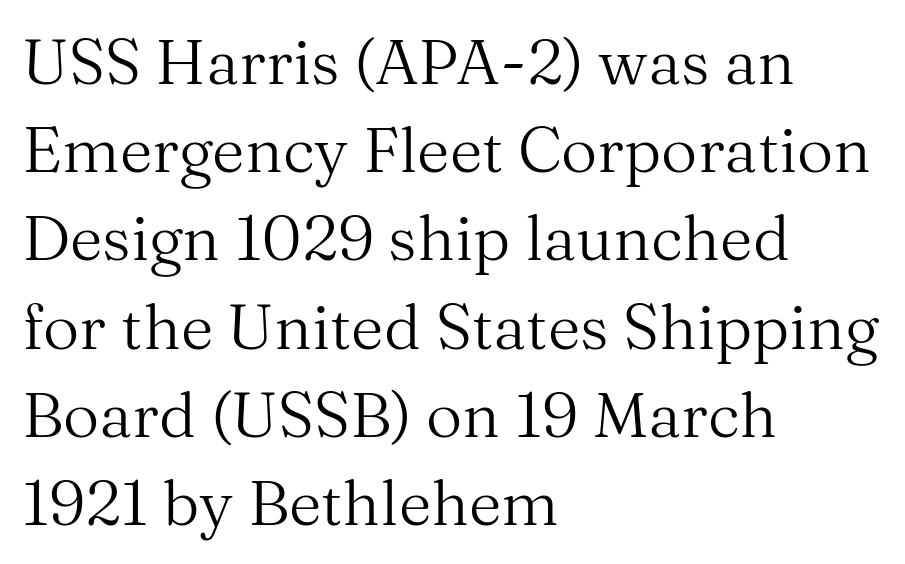
{"serif": "yes", "italic": "no", "bold": "no", "weight": "regular", "width": "normal", "stroke_contrast": "medium", "x_height": "medium", "monospaced": "no", "underline": "no", "align": "left", "line_spacing": "normal", "line_spacing_ratio": 1.4, "letter_spacing": "normal", "letter_spacing_em": 0.0, "glyph_px": 63}
